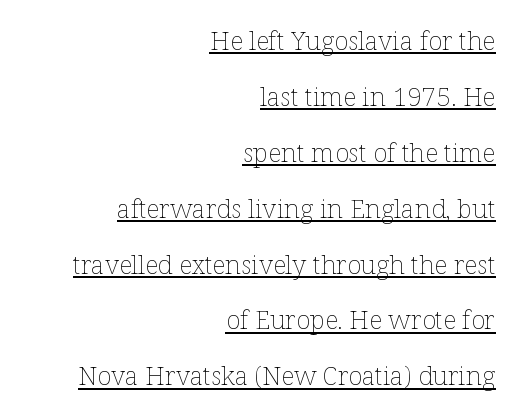
Q: Is the text bold? A: No.
Q: Is the text italic (slanted)? A: No, it is upright.
Q: Is the text underlined? A: Yes.
Q: How is the paragraph aligned? A: Right-aligned.
Q: Is the spacing between letters normal or unusually wide? A: Normal.
Q: Is the spacing between lines tight, normal or loose? A: Loose.
